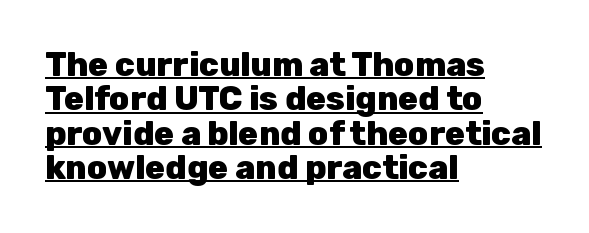
This is sans-serif lettering, the kind often seen on screens and signage. Is there any slant? The stems are plumb. The space between consecutive lines is stingy. Standard letterfit; no display-style spreading of the glyphs. A typesetter would call this proportional, since set widths differ per character. The string is rendered with underlining switched on.
